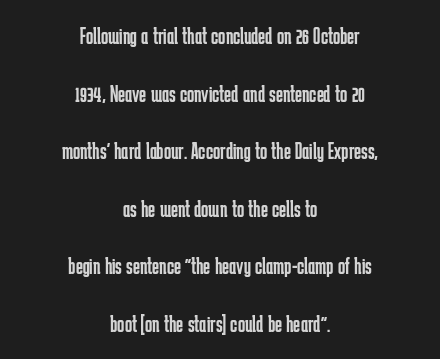
{"italic": "no", "bold": "no", "underline": "no", "align": "center", "line_spacing": "loose", "line_spacing_ratio": 2.4, "letter_spacing": "normal", "letter_spacing_em": 0.0, "glyph_px": 24}
